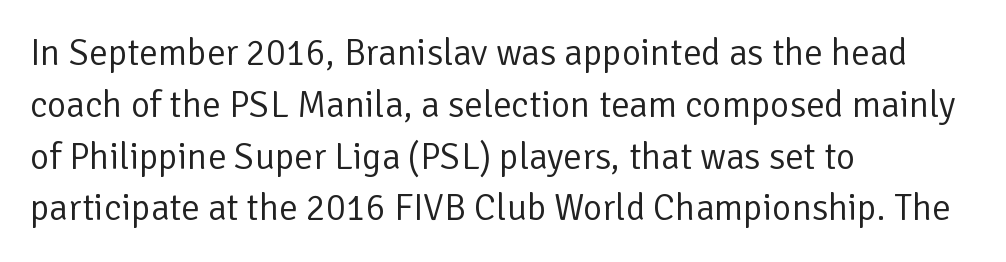
Q: Is the text bold? A: No.
Q: Is the text italic (slanted)? A: No, it is upright.
Q: Is the typeface a serif or a sans-serif typeface? A: Sans-serif.
Q: Is the text underlined? A: No.
Q: How is the paragraph aligned? A: Left-aligned.
Q: Is the spacing between letters normal or unusually wide? A: Normal.
Q: Is the spacing between lines tight, normal or loose? A: Normal.
Q: Width (condensed, normal, or wide)? A: Normal.
Q: Stroke contrast? A: Low.
Q: x-height? A: Medium.
Q: Monospaced? A: No.
